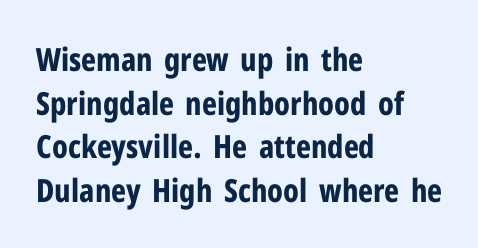
Default kerning and tracking; the words read as compact shapes. This sample is left-justified, so line endings fall wherever the words run out. Here the designer chose a conventional face with non-uniform glyph widths. The letters stand straight up with perfectly vertical stems. The font is running at its bold setting. The area under the type is left untouched.
